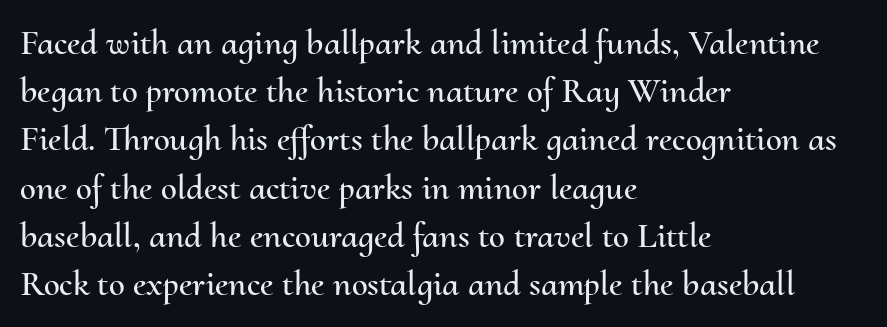
Q: Is the text italic (slanted)? A: No, it is upright.
Q: Is the text underlined? A: No.
Q: How is the paragraph aligned? A: Left-aligned.
Q: Is the spacing between letters normal or unusually wide? A: Normal.
Q: Is the spacing between lines tight, normal or loose? A: Normal.
Q: Width (condensed, normal, or wide)? A: Normal.
Q: Stroke contrast? A: Medium.
Q: x-height? A: Small.
Q: Monospaced? A: No.
